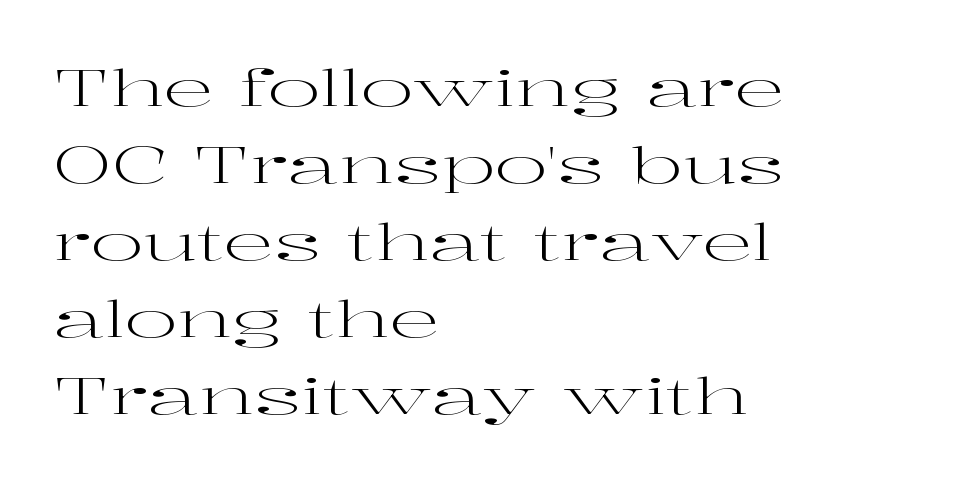
This is roman type, the default non-slanted kind. Here the designer chose a conventional face with non-uniform glyph widths. Stems here are at most as thick as an everyday book face. The passage shown stacks its lines at a standard gap. The font family rendered here belongs to the serif group.
